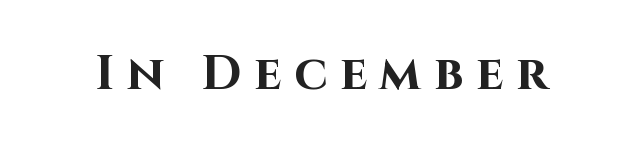
Lines of text with bare space underneath. Nope, not italic — everything's standing straight. Each letter keeps its own natural width here, so spacing adapts to shape. A typesetter would call this heavily tracked-out type.
